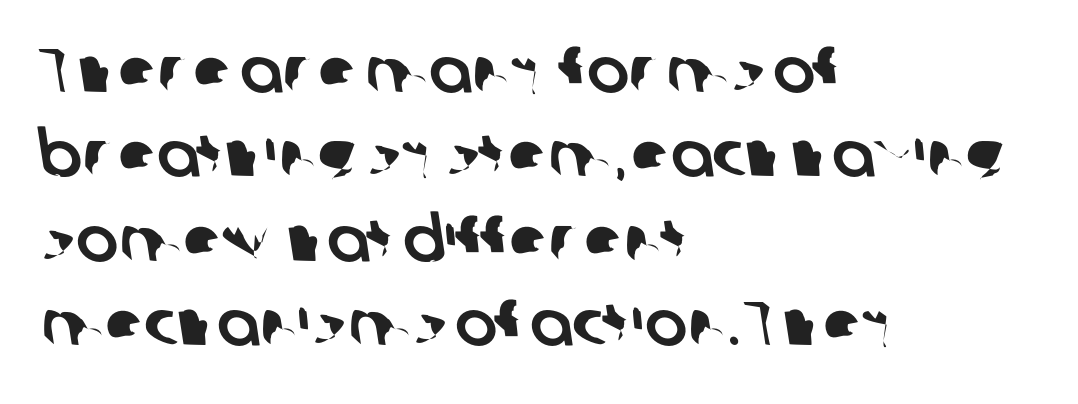
The image shows 63 px sans-serif type; set left-aligned, normal line spacing (1.34x), normal letter spacing, not underlined; low stroke contrast and a medium x-height.
